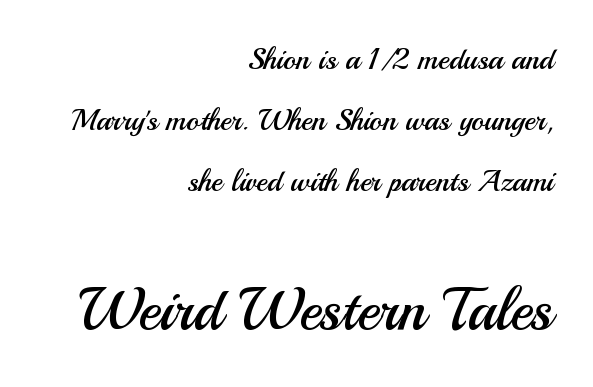
The image shows 60 px regular-weight sans-serif type; set right-aligned, loose line spacing (2.04x), normal letter spacing, not underlined; the second (bottom) block is 2.0x larger; medium stroke contrast and a small x-height.
